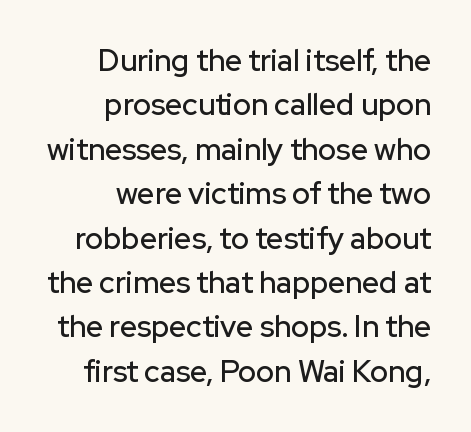
Q: Is the text italic (slanted)? A: No, it is upright.
Q: Is the typeface a serif or a sans-serif typeface? A: Sans-serif.
Q: Is the text underlined? A: No.
Q: How is the paragraph aligned? A: Right-aligned.
Q: Is the spacing between letters normal or unusually wide? A: Normal.
Q: Is the spacing between lines tight, normal or loose? A: Normal.
Q: Width (condensed, normal, or wide)? A: Normal.
Q: Stroke contrast? A: Low.
Q: x-height? A: Medium.
Q: Monospaced? A: No.
